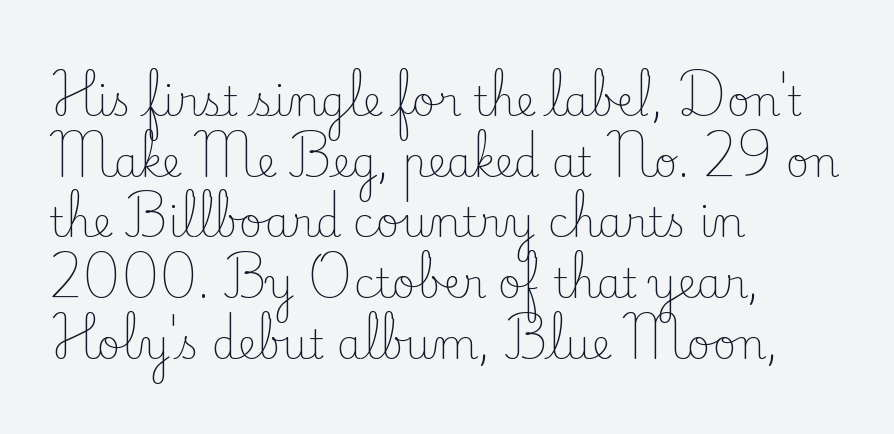
{"serif": "yes", "italic": "no", "bold": "no", "weight": "light", "width": "normal", "stroke_contrast": "low", "x_height": "small", "monospaced": "no", "underline": "no", "align": "left", "line_spacing": "normal", "line_spacing_ratio": 1.48, "letter_spacing": "normal", "letter_spacing_em": 0.0, "glyph_px": 41}
